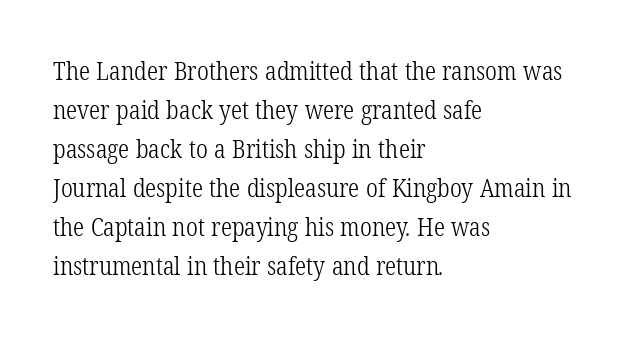
The image shows 25 px text type; set left-aligned, normal line spacing (1.56x), normal letter spacing, not underlined.
